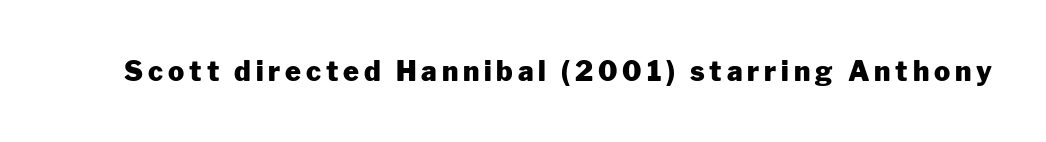
Q: Is the text bold? A: Yes.
Q: Is the text italic (slanted)? A: No, it is upright.
Q: Is the text underlined? A: No.
